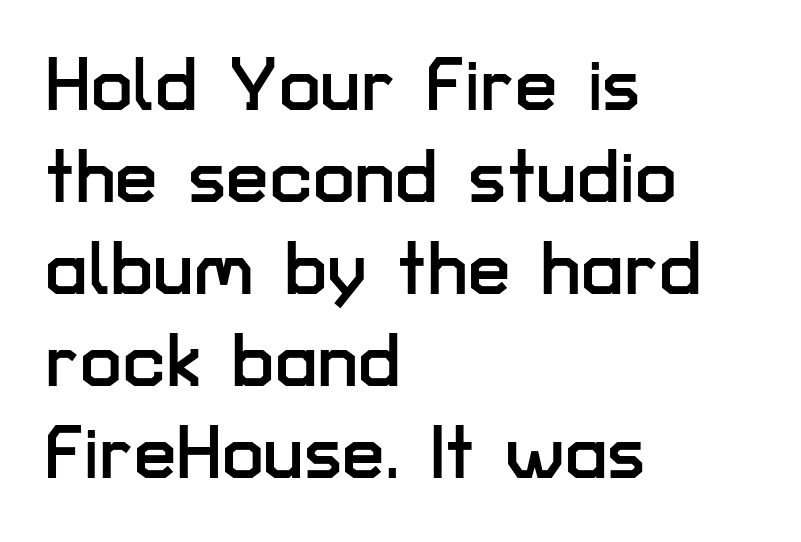
This sample uses a sans-serif face. Tall strokes in this sample are plumb rather than angled. Here the designer chose a conventional face with non-uniform glyph widths. A clean baseline with only descenders dipping below it. A classic flush-left, rag-right setting is used for this passage.
